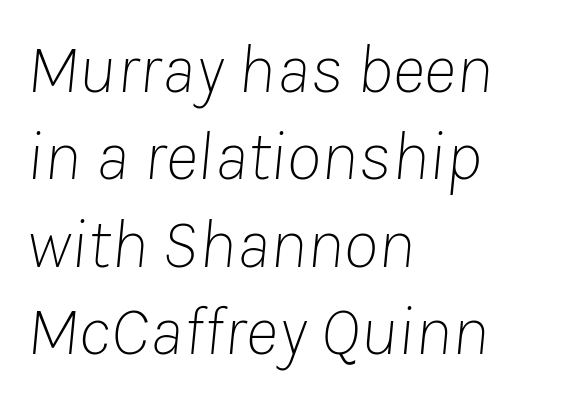
{"italic": "yes", "lean": "right", "slant_degrees": 8, "bold": "no", "weight": "thin", "width": "normal", "stroke_contrast": "low", "x_height": "medium", "monospaced": "no", "underline": "no", "align": "left", "line_spacing_ratio": 1.23, "letter_spacing": "normal", "letter_spacing_em": 0.0, "glyph_px": 71}
